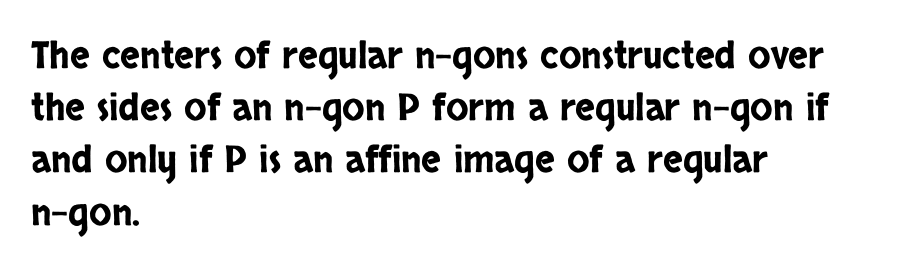
Q: Is the text italic (slanted)? A: No, it is upright.
Q: Is the typeface a serif or a sans-serif typeface? A: Sans-serif.
Q: Is the text underlined? A: No.
Q: How is the paragraph aligned? A: Left-aligned.
Q: Is the spacing between letters normal or unusually wide? A: Normal.
Q: Is the spacing between lines tight, normal or loose? A: Normal.
Q: Width (condensed, normal, or wide)? A: Condensed.
Q: Stroke contrast? A: Low.
Q: x-height? A: Large.
Q: Monospaced? A: No.
